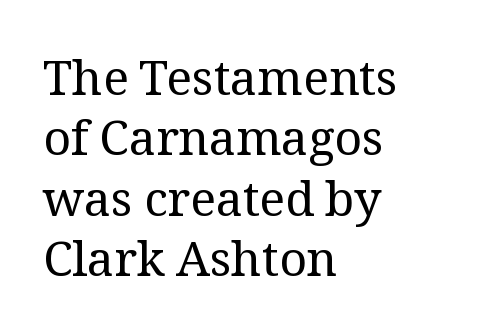
Q: Is the text bold? A: No.
Q: Is the text italic (slanted)? A: No, it is upright.
Q: Is the typeface a serif or a sans-serif typeface? A: Serif.
Q: Is the text underlined? A: No.
Q: How is the paragraph aligned? A: Left-aligned.
Q: Is the spacing between letters normal or unusually wide? A: Normal.
Q: Is the spacing between lines tight, normal or loose? A: Normal.
Q: Width (condensed, normal, or wide)? A: Normal.
Q: Stroke contrast? A: Medium.
Q: x-height? A: Medium.
Q: Monospaced? A: No.
